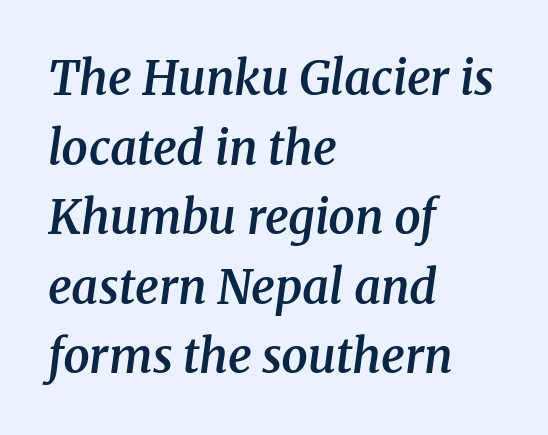
Tall strokes in this sample are angled rather than plumb. Compared with an ordinary text face, these strokes are moderately heavier — a semibold. The passage shown is typed in a proportional face where columns would drift. The area under the type is left untouched. Letterform terminals end in serifs throughout the passage.
